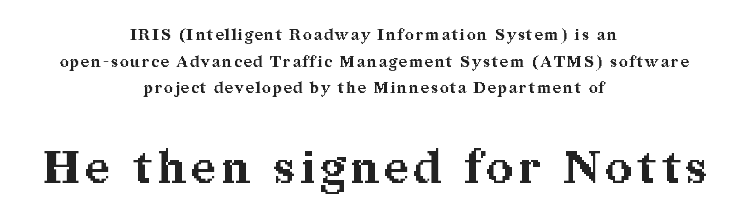
Serifs: yes, visible at the terminals of the letterforms. Do the letters lean? They stand straight. The passage shown is typed in a proportional face where columns would drift. Caption: multi-line text, centered on the measure.
